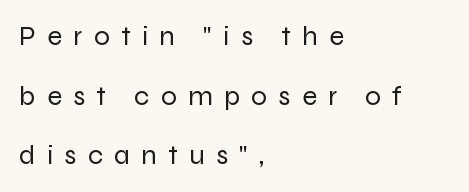
Q: Is the text bold? A: No.
Q: Is the text italic (slanted)? A: No, it is upright.
Q: Is the typeface a serif or a sans-serif typeface? A: Sans-serif.
Q: Is the text underlined? A: No.
Q: How is the paragraph aligned? A: Left-aligned.
Q: Is the spacing between letters normal or unusually wide? A: Unusually wide.
Q: Is the spacing between lines tight, normal or loose? A: Loose.
Q: Width (condensed, normal, or wide)? A: Normal.
Q: Stroke contrast? A: Low.
Q: x-height? A: Medium.
Q: Monospaced? A: No.
